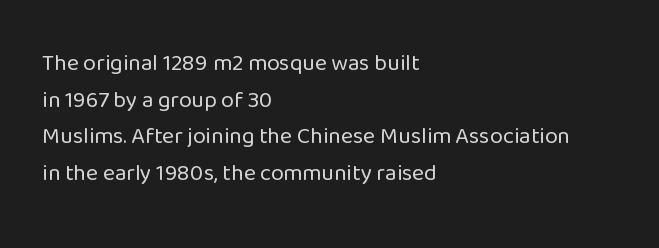
Notice how descenders clear the ascenders below comfortably — that's standard leading. Heft: none added — not bold. Posture: upright roman. The tracking reads as untouched default to a designer's eye. If you drew a ruler down the left edge, every line would touch it.
